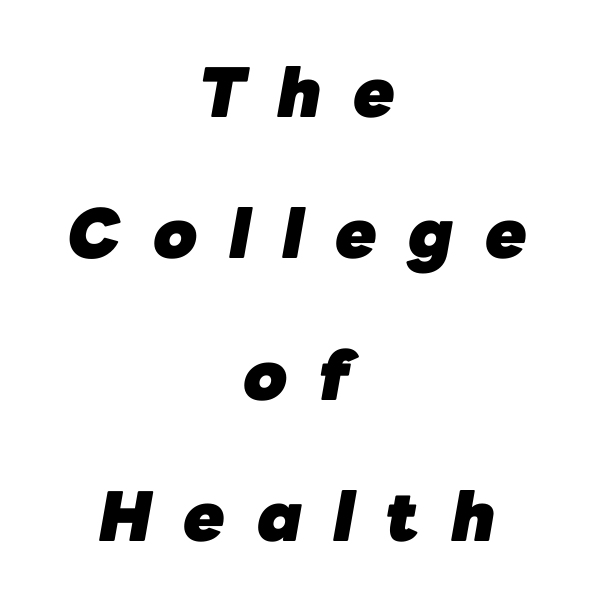
The image shows 68 px heavy type, italic (leaning right); set centered, loose line spacing (2.08x), unusually wide letter spacing (+0.46 em), not underlined; low stroke contrast and a medium x-height.
